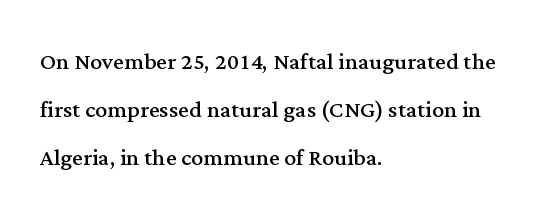
The passage shown is typeset with a serif family. Do the characters align in a grid? No, the font is proportional. Each line starts at the same left margin while the right side varies. If you drew a line through each stem, it would be perfectly vertical. Nothing unusual about the tracking: characters are spaced as the font intends. The baseline area is clear.
